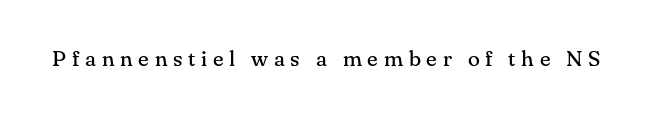
The image shows 22 px text type, upright; set unusually wide letter spacing (+0.26 em), not underlined.
